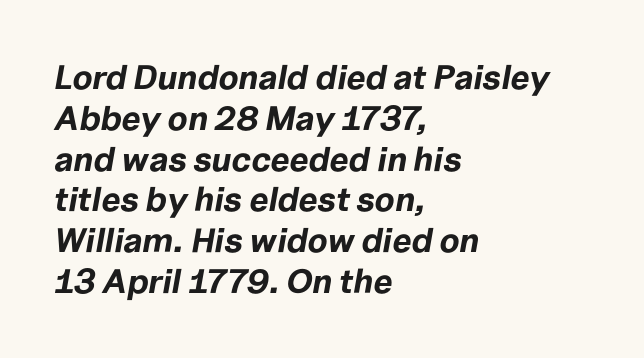
{"italic": "yes", "lean": "right", "slant_degrees": 10, "bold": "yes", "weight": "bold", "width": "normal", "stroke_contrast": "low", "x_height": "medium", "monospaced": "no", "underline": "no", "align": "left", "line_spacing_ratio": 1.2, "letter_spacing": "normal", "letter_spacing_em": 0.0, "glyph_px": 34}
